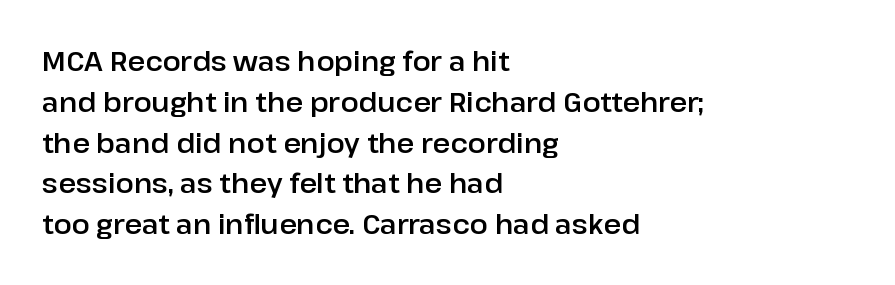
The image shows 27 px text type, upright; set left-aligned, normal line spacing (1.51x), normal letter spacing, not underlined.
